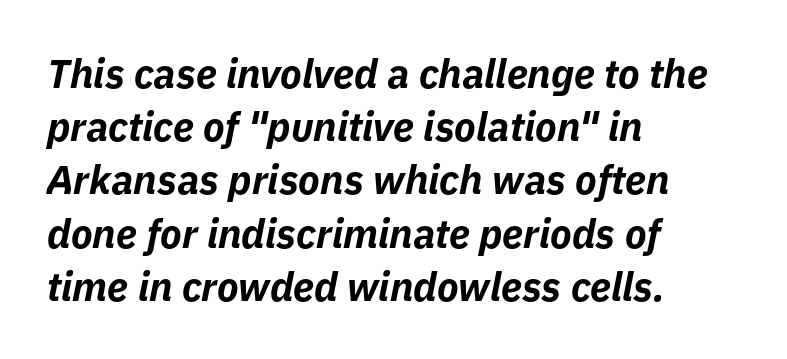
{"italic": "yes", "lean": "right", "slant_degrees": 11, "bold": "yes", "weight": "bold", "width": "normal", "stroke_contrast": "low", "x_height": "medium", "monospaced": "no", "underline": "no", "align": "left", "line_spacing": "normal", "line_spacing_ratio": 1.33, "letter_spacing": "normal", "letter_spacing_em": 0.0, "glyph_px": 40}
